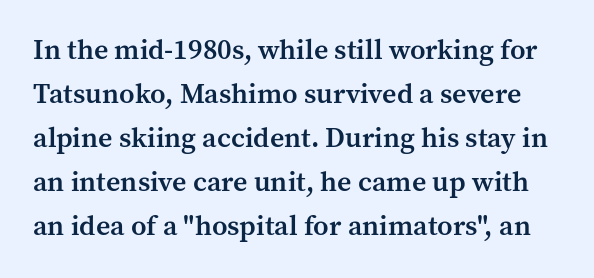
Look at the stroke-to-counter ratio: somewhat heavy, a semibold. Nothing unusual about the tracking: characters are spaced as the font intends. Posture: straight, roman, zero tilt. Bare-footed words on every line. Summary of vertical rhythm: regular, with standard interline spacing. Note the varied advance widths — an 'i' is clearly narrower than an 'm'.
